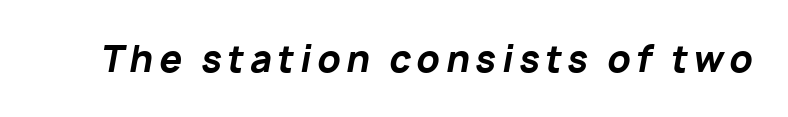
Proportional: the letters do not fall into vertical columns. The space directly below the letters is spotless. How heavy is the stroke? Heavy — this is a bold. Notice how the stems are inclined rather than vertical — that's the hallmark of italics.
